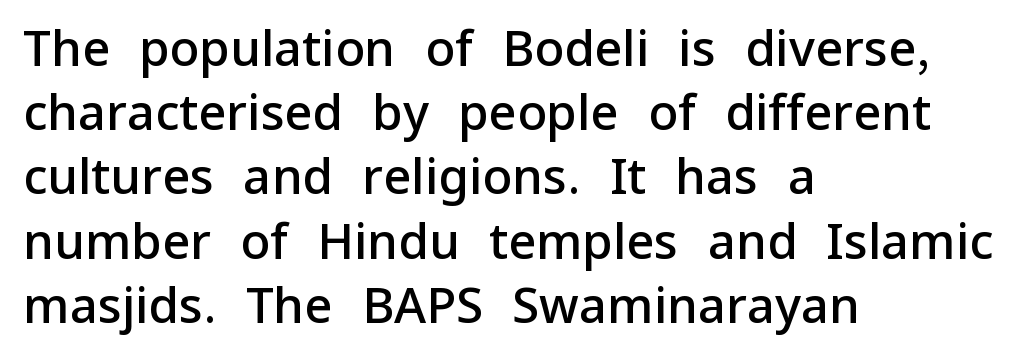
{"serif": "no", "italic": "no", "bold": "semi", "weight": "semibold", "width": "normal", "stroke_contrast": "low", "x_height": "medium", "monospaced": "no", "underline": "no", "align": "left", "line_spacing": "normal", "line_spacing_ratio": 1.31, "letter_spacing": "normal", "letter_spacing_em": 0.0, "glyph_px": 49}
